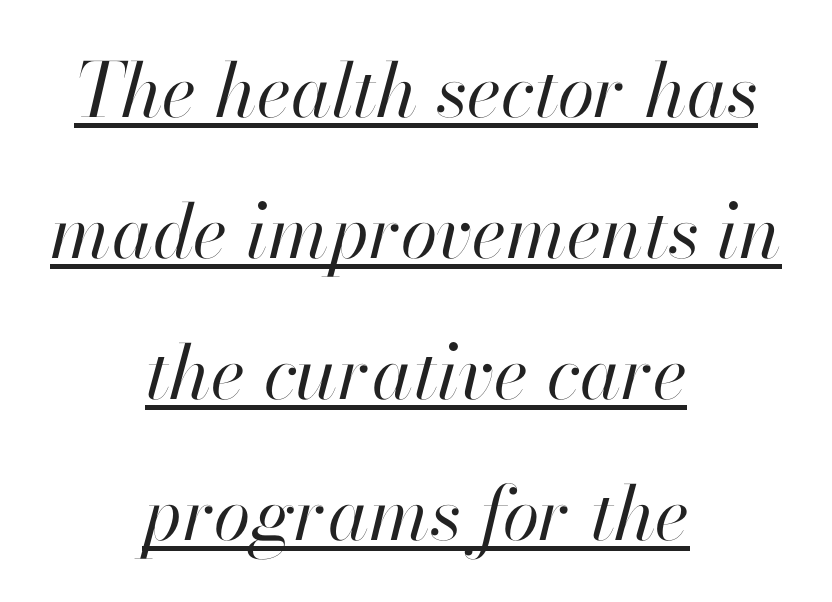
Teacher's note: observe the equal gaps on both sides — that is centered alignment. Underlining? Definitely there. Spacing between characters is what you'd get straight out of the box. The letterforms sit at book weight or below. Italic: yes, the glyphs are oblique. Note the varied advance widths — an 'i' is clearly narrower than an 'm'.
